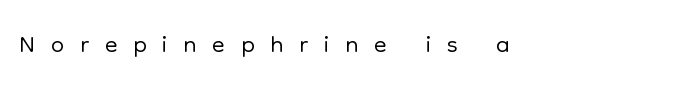
The image shows 38 px light sans-serif type, upright; set left-aligned, unusually wide letter spacing (+0.41 em), not underlined; low stroke contrast and a medium x-height.
